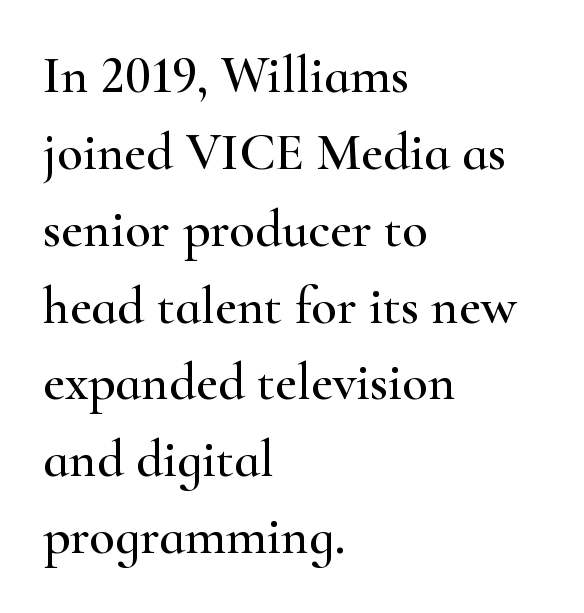
The image shows 53 px wide serif type, upright; set left-aligned, normal line spacing (1.45x), normal letter spacing, not underlined; high stroke contrast and a small x-height.
